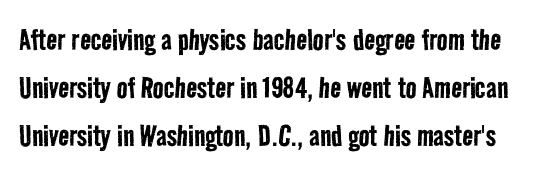
Q: Is the text bold? A: No.
Q: Is the typeface a serif or a sans-serif typeface? A: Sans-serif.
Q: Is the text underlined? A: No.
Q: Is the spacing between letters normal or unusually wide? A: Normal.
Q: Is the spacing between lines tight, normal or loose? A: Normal.
Q: Width (condensed, normal, or wide)? A: Condensed.
Q: Stroke contrast? A: Low.
Q: x-height? A: Medium.
Q: Monospaced? A: No.
